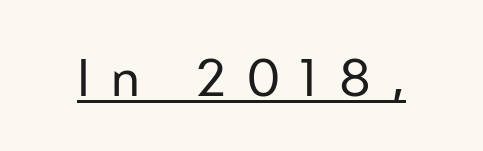
The glyphs are accompanied by a horizontal stroke just below them. The rendering inserts visible extra space after every character. Unlike italic type, these characters show no tilt at all. A light-to-regular cut is what we see here.
